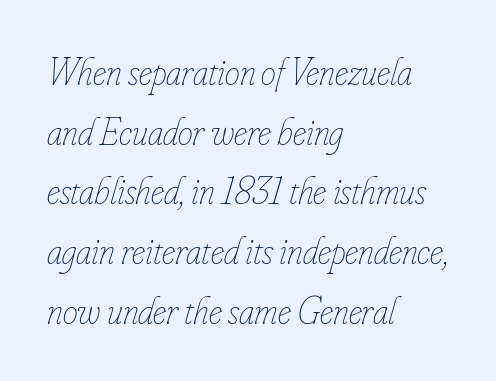
The image shows 38 px thin, condensed type, italic (leaning right); set left-aligned, normal line spacing (1.57x), normal letter spacing, not underlined; low stroke contrast and a small x-height.
